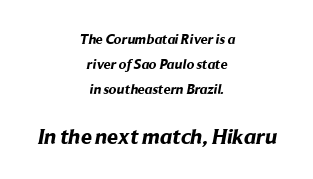
Chunky letters — that's bold for sure. The line texture is even and compact thanks to regular tracking. This rendering features lettering with no underline. The block sitting lower on the canvas is the one with enlarged characters.
